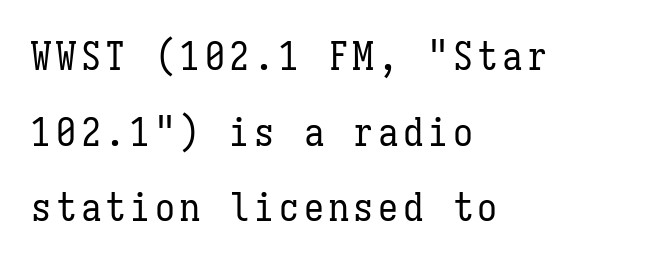
The image shows 40 px regular-weight, condensed type, upright, monospaced; set left-aligned, line spacing 1.89x, not underlined; low stroke contrast and a medium x-height.
